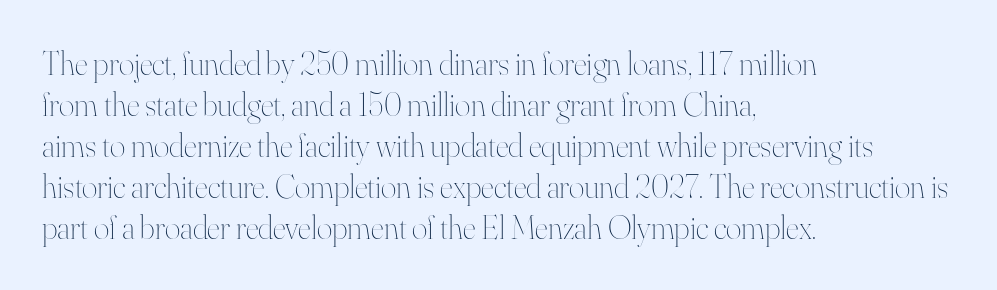
Stems and bowls with no extra thickness — not bold. This sample has the flowing, uneven cadence of proportional lettering. Compared with typical body copy, the letter spacing here is the same. The glyphs are unaccompanied by any horizontal stroke below them. These lines stack with their left ends in a neat column. The letters stand straight up with perfectly vertical stems.
